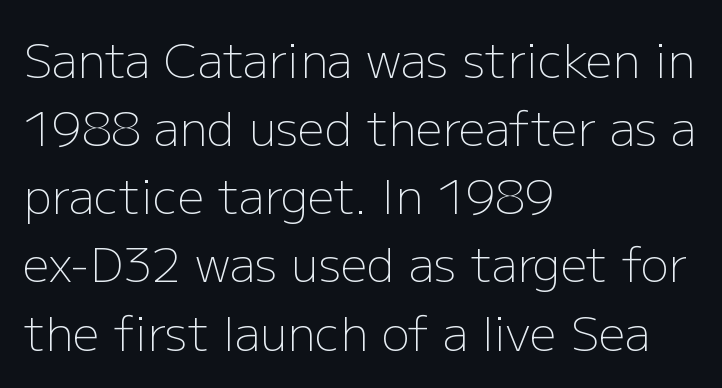
{"serif": "no", "italic": "no", "bold": "no", "weight": "light", "width": "normal", "stroke_contrast": "low", "x_height": "medium", "monospaced": "no", "underline": "no", "align": "left", "line_spacing": "normal", "line_spacing_ratio": 1.45, "letter_spacing": "normal", "letter_spacing_em": 0.0, "glyph_px": 47}
